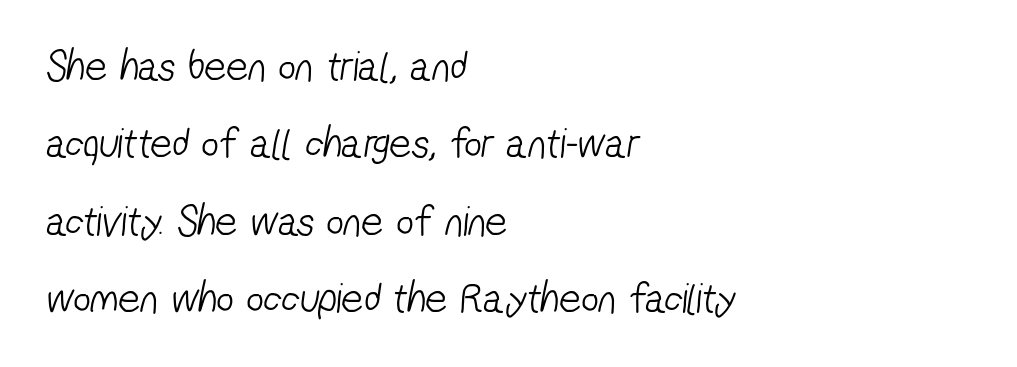
The image shows 43 px light, condensed sans-serif type; set left-aligned, line spacing 1.8x, normal letter spacing, not underlined; low stroke contrast and a medium x-height.
